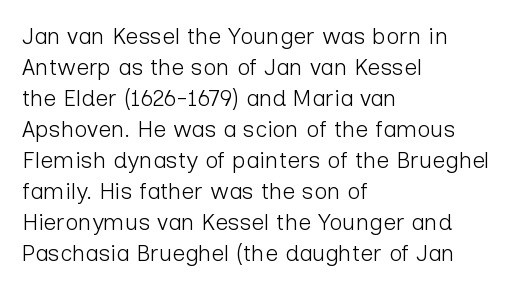
{"italic": "no", "bold": "no", "underline": "no", "align": "left", "line_spacing": "normal", "line_spacing_ratio": 1.35, "letter_spacing": "normal", "letter_spacing_em": 0.0, "glyph_px": 23}
